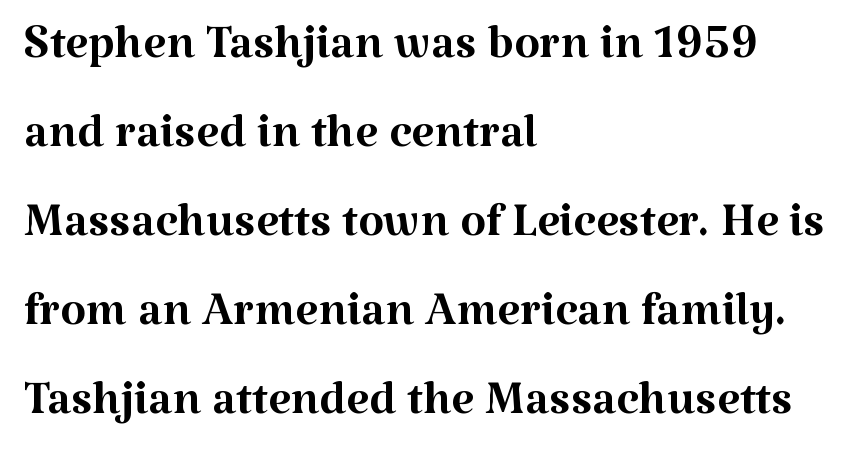
Q: Is the text bold? A: No.
Q: Is the text italic (slanted)? A: No, it is upright.
Q: Is the typeface a serif or a sans-serif typeface? A: Serif.
Q: Is the text underlined? A: No.
Q: How is the paragraph aligned? A: Left-aligned.
Q: Is the spacing between letters normal or unusually wide? A: Normal.
Q: Is the spacing between lines tight, normal or loose? A: Normal.
Q: Width (condensed, normal, or wide)? A: Normal.
Q: Stroke contrast? A: Medium.
Q: x-height? A: Medium.
Q: Monospaced? A: No.
